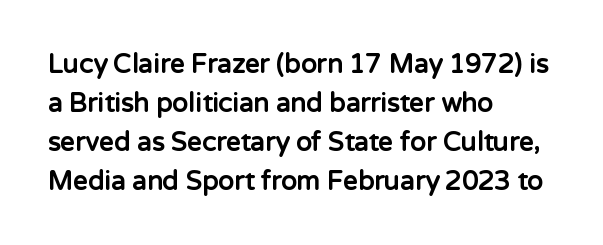
The image shows 26 px bold type, upright; set left-aligned, normal line spacing (1.5x), normal letter spacing, not underlined.
